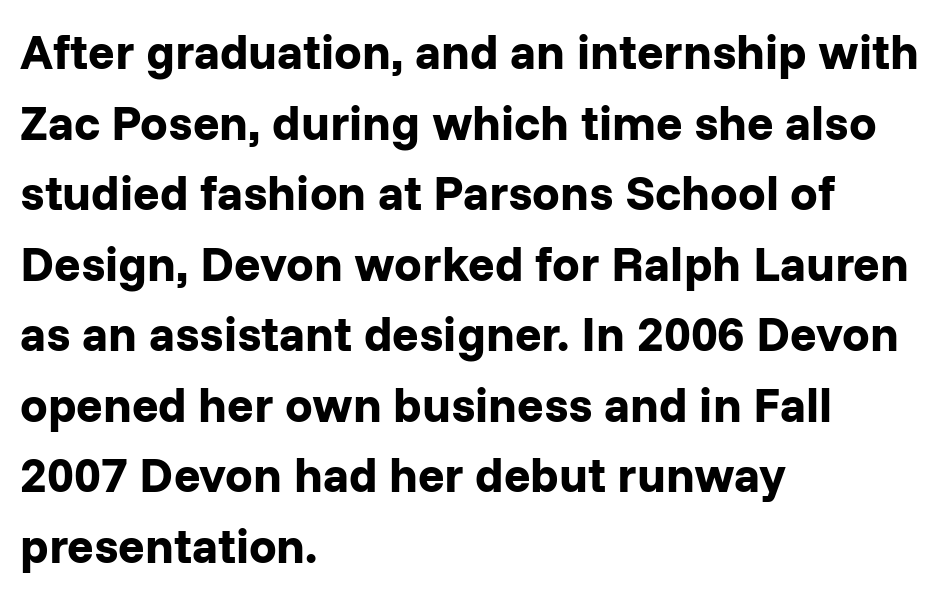
The image shows 49 px bold sans-serif type, upright; set left-aligned, normal line spacing (1.44x), normal letter spacing, not underlined; low stroke contrast and a medium x-height.
